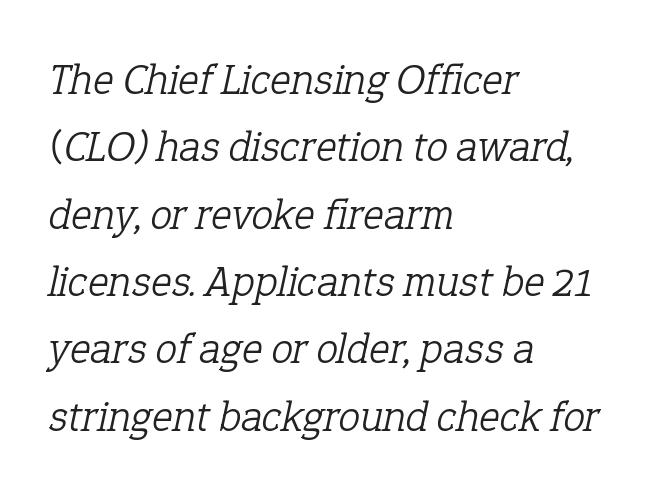
{"serif": "yes", "italic": "yes", "lean": "right", "slant_degrees": 12, "bold": "no", "weight": "light", "width": "normal", "stroke_contrast": "low", "x_height": "medium", "monospaced": "no", "underline": "no", "align": "left", "line_spacing": "normal", "line_spacing_ratio": 1.53, "letter_spacing": "normal", "letter_spacing_em": 0.0, "glyph_px": 44}
